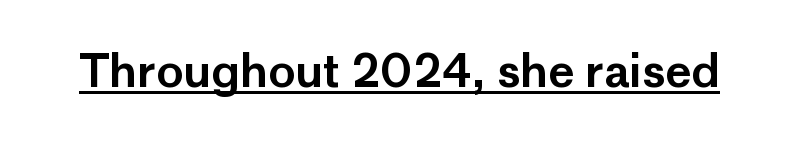
Q: Is the text italic (slanted)? A: No, it is upright.
Q: Is the typeface a serif or a sans-serif typeface? A: Sans-serif.
Q: Is the text underlined? A: Yes.
Q: Is the spacing between letters normal or unusually wide? A: Normal.
Q: Width (condensed, normal, or wide)? A: Normal.
Q: Stroke contrast? A: Low.
Q: x-height? A: Medium.
Q: Monospaced? A: No.
